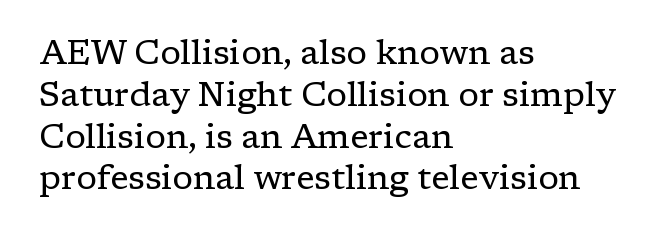
Q: Is the text bold? A: No.
Q: Is the text italic (slanted)? A: No, it is upright.
Q: Is the typeface a serif or a sans-serif typeface? A: Serif.
Q: Is the text underlined? A: No.
Q: How is the paragraph aligned? A: Left-aligned.
Q: Is the spacing between letters normal or unusually wide? A: Normal.
Q: Width (condensed, normal, or wide)? A: Normal.
Q: Stroke contrast? A: Low.
Q: x-height? A: Medium.
Q: Monospaced? A: No.
